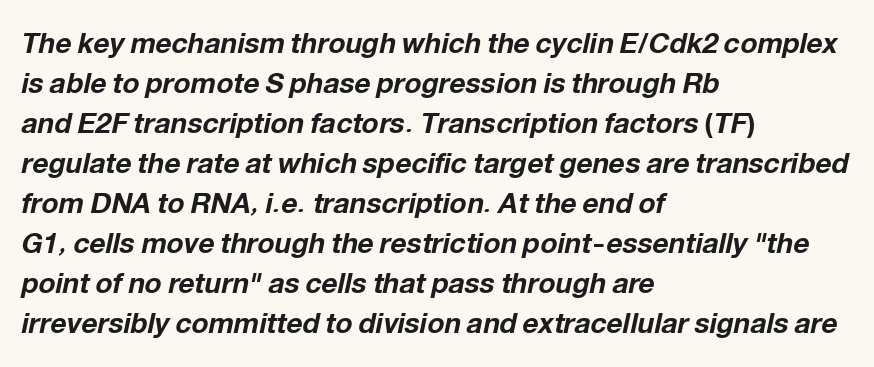
The image shows 28 px bold type, italic (leaning right); set left-aligned, normal line spacing (1.43x), normal letter spacing, not underlined; low stroke contrast and a medium x-height.
